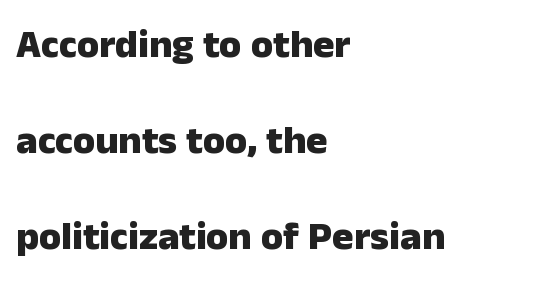
{"serif": "no", "italic": "no", "bold": "yes", "weight": "heavy", "width": "normal", "stroke_contrast": "low", "x_height": "medium", "monospaced": "no", "underline": "no", "align": "left", "line_spacing": "loose", "line_spacing_ratio": 2.4, "letter_spacing": "normal", "letter_spacing_em": 0.0, "glyph_px": 40}
